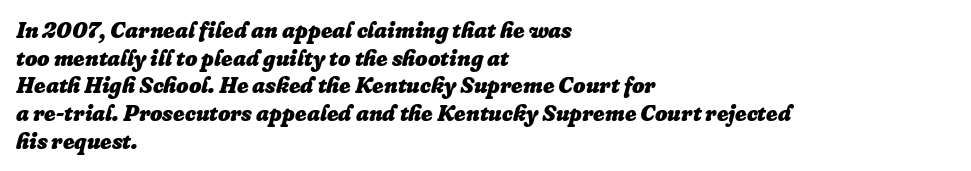
Is there much room between lines? A standard amount, neither cramped nor airy. Set as a true bold cut, around the 700 mark. Does extra space separate the letters? No, they use regular spacing. The space beneath each line is pristine and unruled. In CSS terms this would be text-align: left. Is the type slanted? Yes — the strokes lean at a clear angle.
